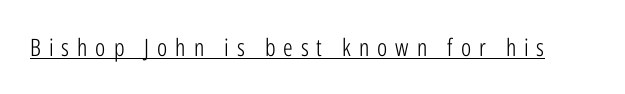
Beneath each row of characters lies a ruled line. The typesetting does not lean heavy: it is not bold. The specimen reads as upright at a glance. How are the letters spaced? Widely, with obvious added tracking.
